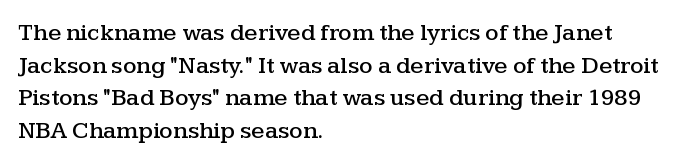
Q: Is the text italic (slanted)? A: No, it is upright.
Q: Is the text underlined? A: No.
Q: How is the paragraph aligned? A: Left-aligned.
Q: Is the spacing between letters normal or unusually wide? A: Normal.
Q: Is the spacing between lines tight, normal or loose? A: Normal.
